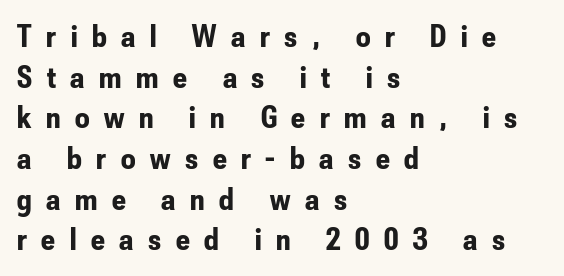
You could not count columns in this text — the font is proportionally spaced. Display-style spreading of the glyphs; the letterfit is very open. Beneath every word, the page is bare. Teacher's note: observe the even left margin — that is flush-left alignment. The axis of the letterforms is exactly vertical.
